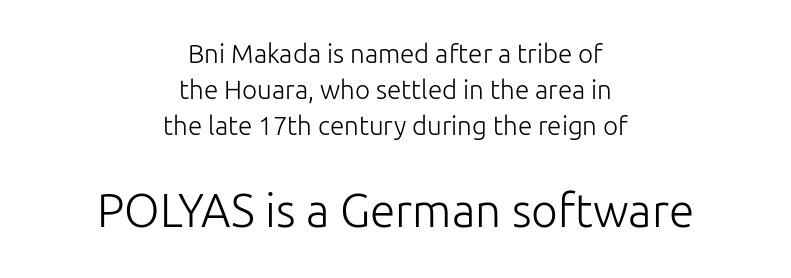
The image shows 46 px light sans-serif type, upright; set centered, normal line spacing (1.39x), normal letter spacing, not underlined; the second (bottom) block is 1.77x larger; low stroke contrast and a medium x-height.
